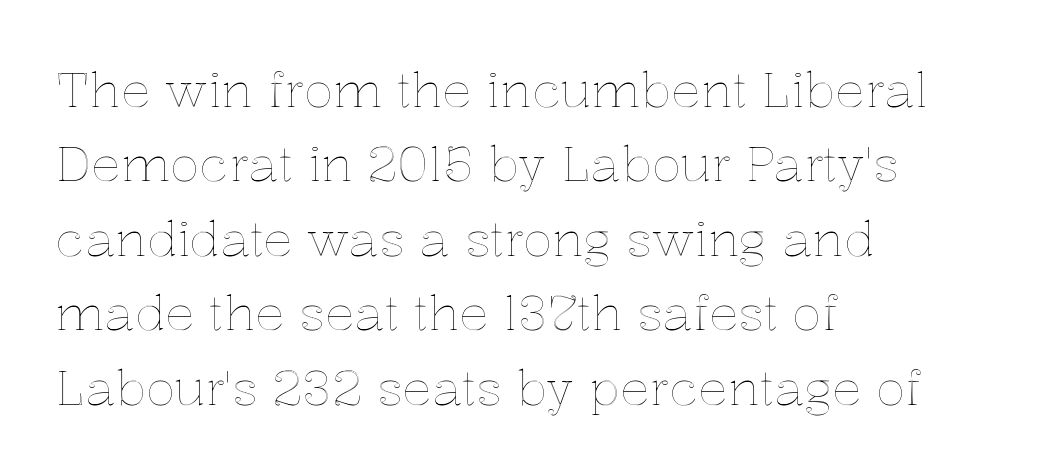
Visually the block forms a straight wall on the left and a jagged coastline on the right. The words here are not underlined. Normally led — the rows are evenly, conventionally spaced. Compared with typical body copy, the letter spacing here is the same. These lines are rendered in a variable-pitch font. It's the straight-up-and-down kind of type.
